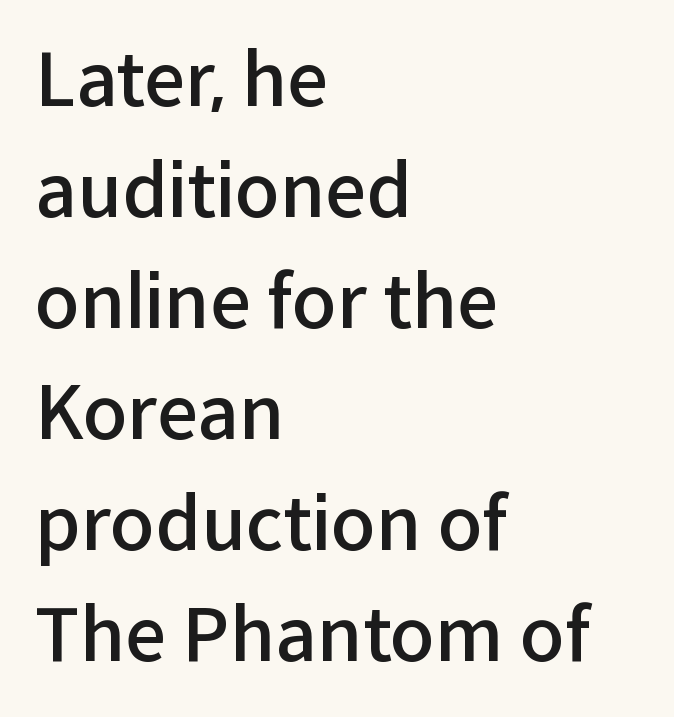
Nothing sits at the stroke ends, so this counts as sans-serif. A semibold gives these letters moderate extra thickness, short of bold. If you drew a line through each stem, it would be perfectly vertical. Note the varied advance widths — an 'i' is clearly narrower than an 'm'.
